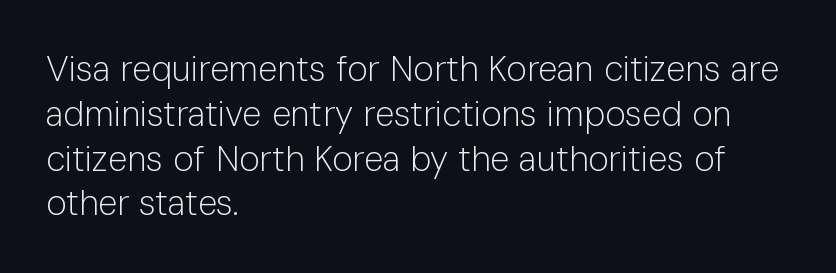
Honestly, there is no underline to notice here at all. This reads as an unemphasized weight, regular at the heaviest. Quick note: not italic, upright. A typesetter would call this proportional, since set widths differ per character.
